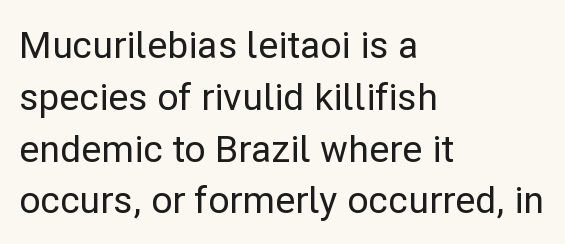
Stroke terminals: plain, sans-serif. Has an underline been added? It has not. Casual observation: everything's shoved over to the left. Each letter keeps its own natural width here, so spacing adapts to shape. Letter spacing: default.
